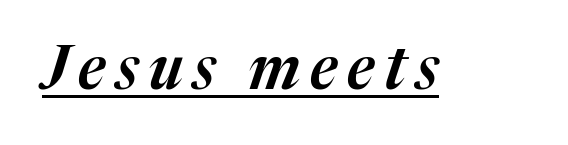
Q: Is the text italic (slanted)? A: Yes, it leans right by about 17 degrees.
Q: Is the text underlined? A: Yes.
Q: Width (condensed, normal, or wide)? A: Normal.
Q: Stroke contrast? A: Medium.
Q: x-height? A: Medium.
Q: Monospaced? A: No.
